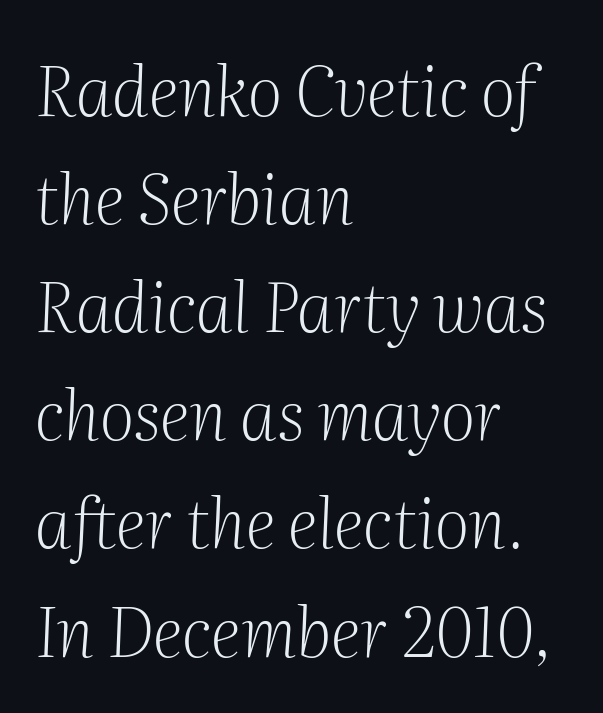
Q: Is the text bold? A: No.
Q: Is the text italic (slanted)? A: Yes, it leans right by about 2 degrees.
Q: Is the typeface a serif or a sans-serif typeface? A: Serif.
Q: Is the text underlined? A: No.
Q: How is the paragraph aligned? A: Left-aligned.
Q: Is the spacing between letters normal or unusually wide? A: Normal.
Q: Is the spacing between lines tight, normal or loose? A: Normal.
Q: Width (condensed, normal, or wide)? A: Normal.
Q: Stroke contrast? A: Medium.
Q: x-height? A: Medium.
Q: Monospaced? A: No.
